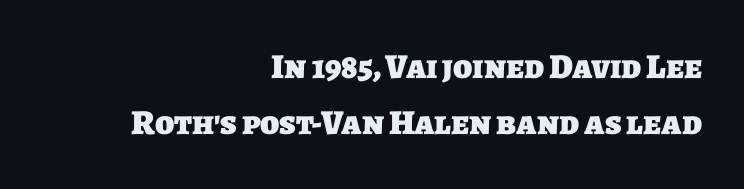
{"serif": "no", "bold": "yes", "weight": "heavy", "width": "normal", "stroke_contrast": "low", "x_height": "large", "monospaced": "no", "underline": "no", "align": "right", "line_spacing": "normal", "line_spacing_ratio": 1.6, "letter_spacing": "normal", "letter_spacing_em": 0.0, "glyph_px": 35}
